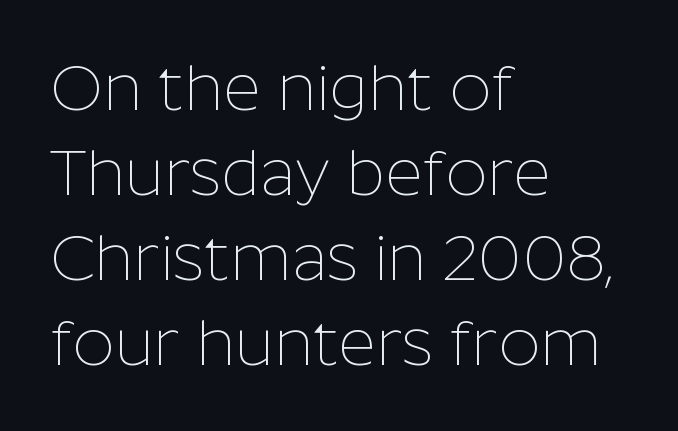
Spacing verdict: proportional, widths tailored to each character. The strip under each line holds only bare page. The typesetter chose a ragged-right arrangement here. The strokes carry an ordinary text weight at most. The passage shown is typeset with a sans-serif family. Vertical strokes here are truly vertical.
